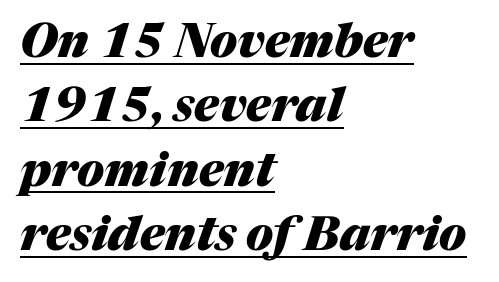
Q: Is the text bold? A: Yes.
Q: Is the text italic (slanted)? A: Yes, it leans right by about 17 degrees.
Q: Is the text underlined? A: Yes.
Q: How is the paragraph aligned? A: Left-aligned.
Q: Is the spacing between letters normal or unusually wide? A: Normal.
Q: Is the spacing between lines tight, normal or loose? A: Normal.
Q: Width (condensed, normal, or wide)? A: Normal.
Q: Stroke contrast? A: Medium.
Q: x-height? A: Medium.
Q: Monospaced? A: No.
